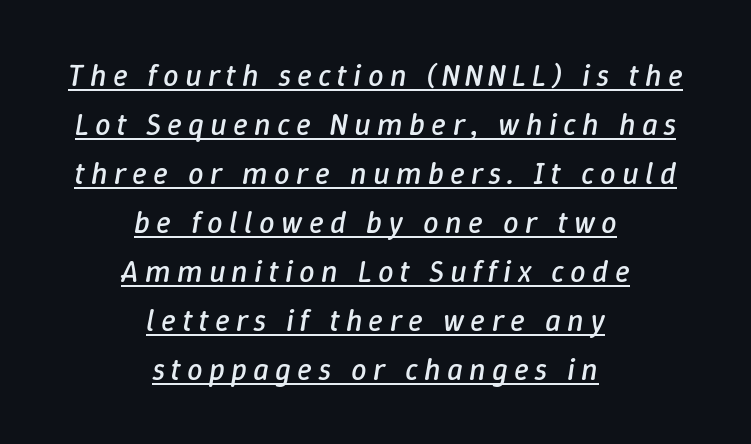
{"italic": "yes", "lean": "right", "slant_degrees": 9, "bold": "no", "weight": "regular", "width": "normal", "stroke_contrast": "low", "x_height": "medium", "monospaced": "no", "underline": "yes", "align": "center", "line_spacing": "normal", "line_spacing_ratio": 1.58, "letter_spacing": "wide", "letter_spacing_em": 0.2, "glyph_px": 31}
